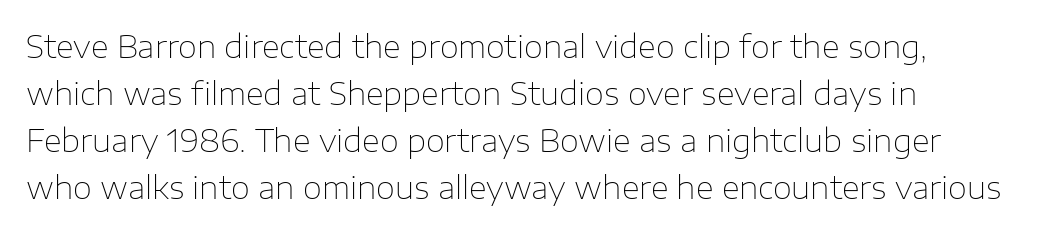
Successive baselines arrive at the customary interval. The passage shown is typed in a proportional face where columns would drift. The glyphs are unaccompanied by any horizontal stroke below them. Vertical strokes here are truly vertical. Unbolded letterforms with no extra heft.
